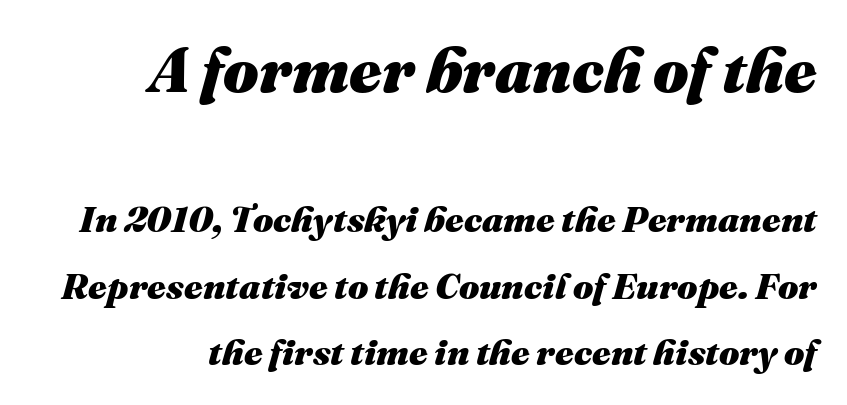
The image shows 63 px heavy type, italic (leaning right); set line spacing 1.84x, normal letter spacing, not underlined; the first (top) block is 1.75x larger; medium stroke contrast and a medium x-height.
